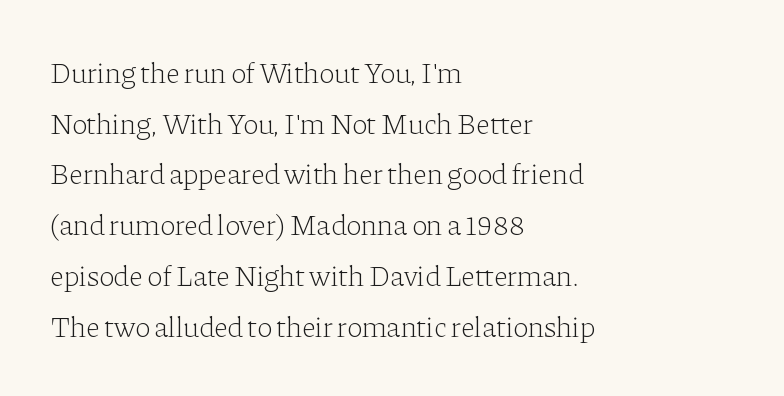
Q: Is the text bold? A: No.
Q: Is the text italic (slanted)? A: No, it is upright.
Q: Is the typeface a serif or a sans-serif typeface? A: Serif.
Q: Is the text underlined? A: No.
Q: How is the paragraph aligned? A: Left-aligned.
Q: Is the spacing between letters normal or unusually wide? A: Normal.
Q: Width (condensed, normal, or wide)? A: Normal.
Q: Stroke contrast? A: Low.
Q: x-height? A: Medium.
Q: Monospaced? A: No.
